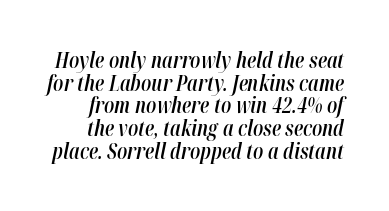
Decoration check: the copy has no underline. Designer's note — italics engaged. The letters sit at their default tracking, neither squeezed nor spread. These lines carry some extra weight — a demibold, not a full bold.
